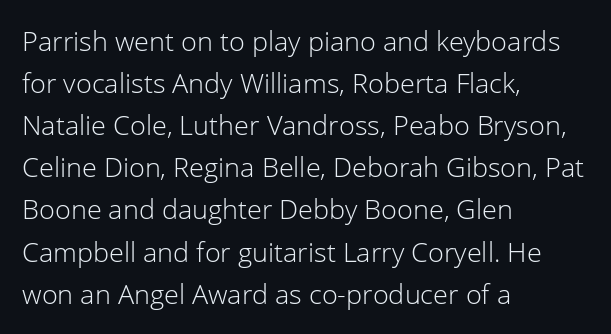
{"italic": "no", "bold": "no", "underline": "no", "align": "left", "line_spacing": "normal", "line_spacing_ratio": 1.56, "letter_spacing": "normal", "letter_spacing_em": 0.0, "glyph_px": 27}
